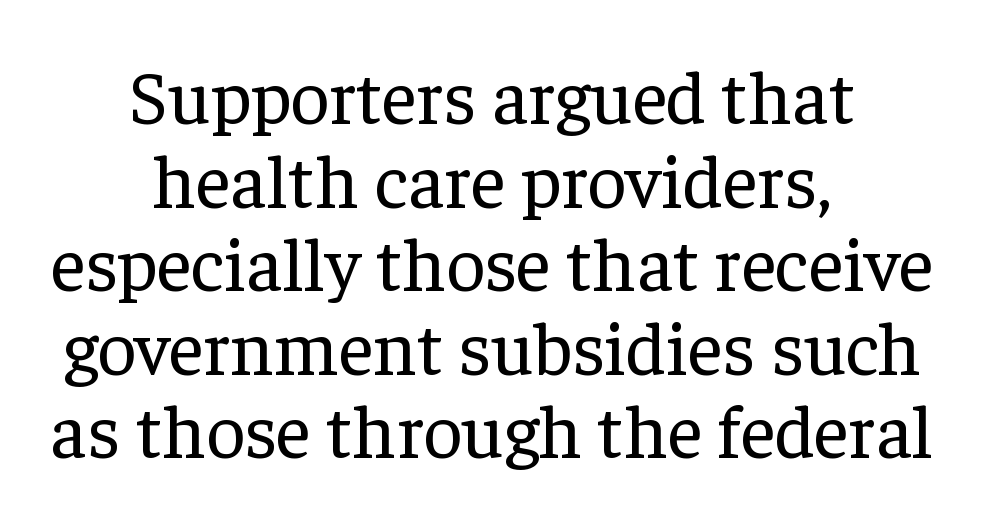
The compositor balanced each line on the midline. Students, observe: this is what under-led, compact text looks like. The passage shown is not bold in any degree. Underline: absent. Every stem runs plumb, perpendicular to the baseline.
